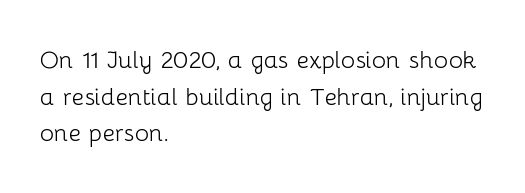
Q: Is the text bold? A: No.
Q: Is the text italic (slanted)? A: No, it is upright.
Q: Is the typeface a serif or a sans-serif typeface? A: Sans-serif.
Q: Is the text underlined? A: No.
Q: How is the paragraph aligned? A: Left-aligned.
Q: Is the spacing between letters normal or unusually wide? A: Normal.
Q: Width (condensed, normal, or wide)? A: Normal.
Q: Stroke contrast? A: Low.
Q: x-height? A: Medium.
Q: Monospaced? A: No.
